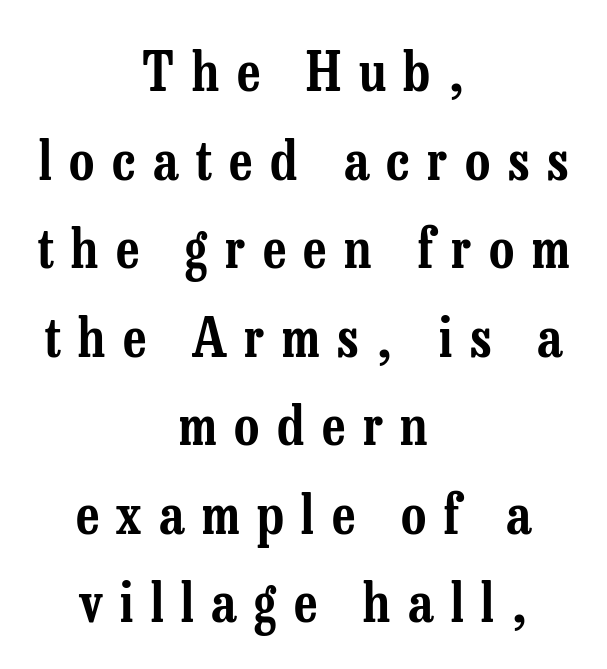
{"serif": "yes", "italic": "no", "width": "condensed", "stroke_contrast": "low", "x_height": "medium", "monospaced": "no", "underline": "no", "align": "center", "line_spacing": "normal", "line_spacing_ratio": 1.61, "letter_spacing": "wide", "letter_spacing_em": 0.32, "glyph_px": 55}
